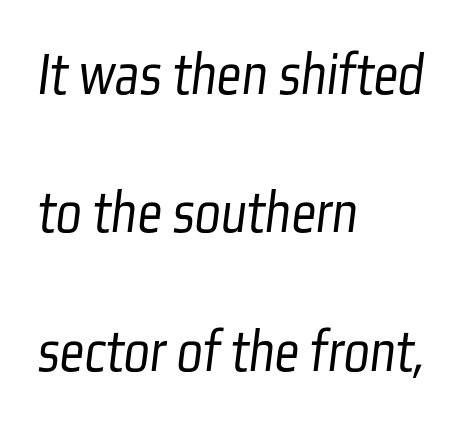
{"serif": "no", "bold": "no", "weight": "light", "width": "condensed", "stroke_contrast": "low", "x_height": "medium", "monospaced": "no", "underline": "no", "align": "left", "line_spacing": "loose", "line_spacing_ratio": 2.27, "letter_spacing": "normal", "letter_spacing_em": 0.0, "glyph_px": 61}
